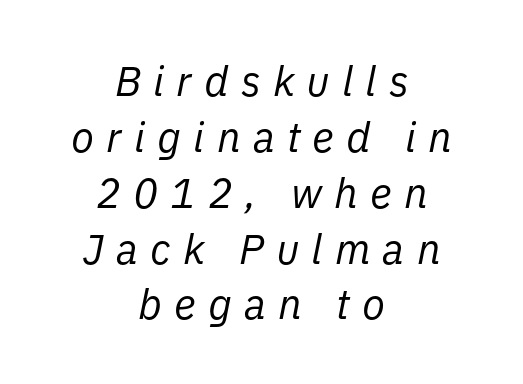
The image shows 42 px regular-weight type, italic (leaning right); set centered, normal line spacing (1.33x), unusually wide letter spacing (+0.29 em), not underlined; low stroke contrast and a medium x-height.
